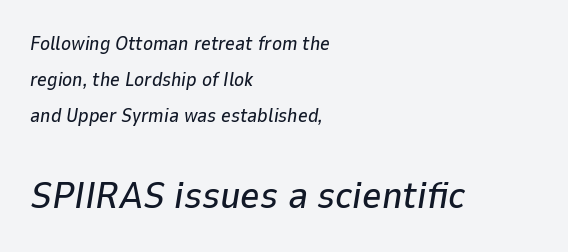
The image shows 38 px text type, italic (leaning right); set left-aligned, loose line spacing (1.9x), normal letter spacing, not underlined; the second (bottom) block is 2.0x larger; low stroke contrast and a medium x-height.
